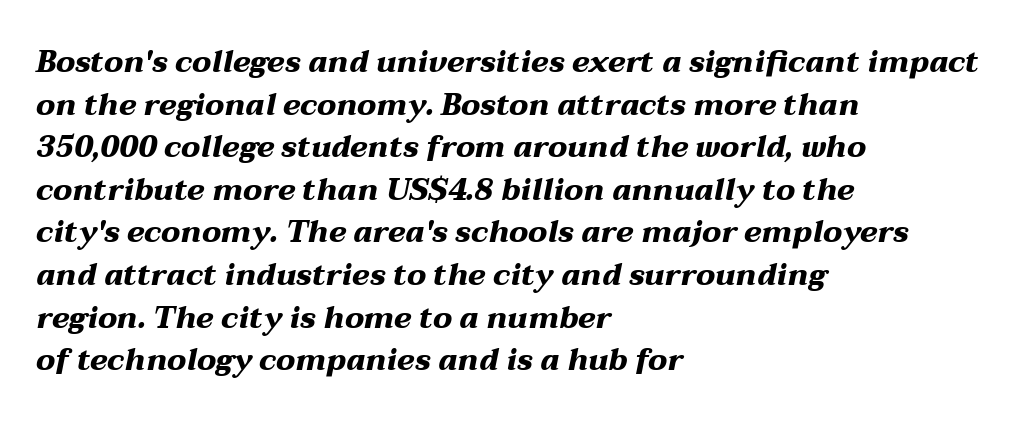
{"italic": "yes", "lean": "right", "slant_degrees": 12, "bold": "yes", "weight": "heavy", "width": "wide", "stroke_contrast": "medium", "x_height": "medium", "monospaced": "no", "underline": "no", "align": "left", "line_spacing": "normal", "line_spacing_ratio": 1.42, "letter_spacing": "normal", "letter_spacing_em": 0.0, "glyph_px": 30}
